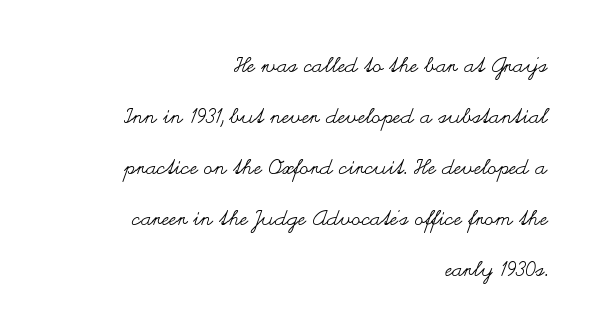
{"bold": "no", "underline": "no", "align": "right", "line_spacing": "loose", "line_spacing_ratio": 2.43, "letter_spacing": "normal", "letter_spacing_em": 0.0, "glyph_px": 21}
